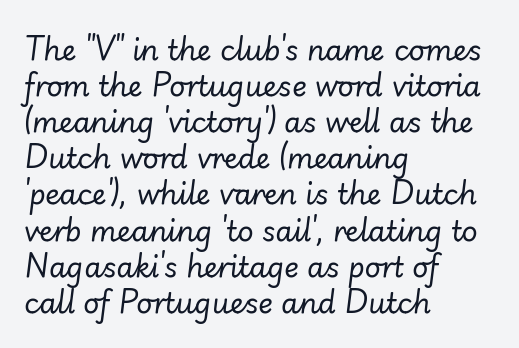
Q: Is the text bold? A: No.
Q: Is the text italic (slanted)? A: Yes, it leans right by about 7 degrees.
Q: Is the text underlined? A: No.
Q: How is the paragraph aligned? A: Left-aligned.
Q: Is the spacing between letters normal or unusually wide? A: Normal.
Q: Is the spacing between lines tight, normal or loose? A: Normal.
Q: Width (condensed, normal, or wide)? A: Normal.
Q: Stroke contrast? A: Low.
Q: x-height? A: Small.
Q: Monospaced? A: No.
